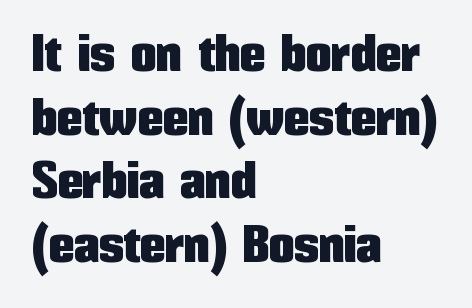
The image shows 51 px condensed sans-serif type, upright; set left-aligned, normal line spacing (1.25x), normal letter spacing, not underlined; low stroke contrast and a medium x-height.
